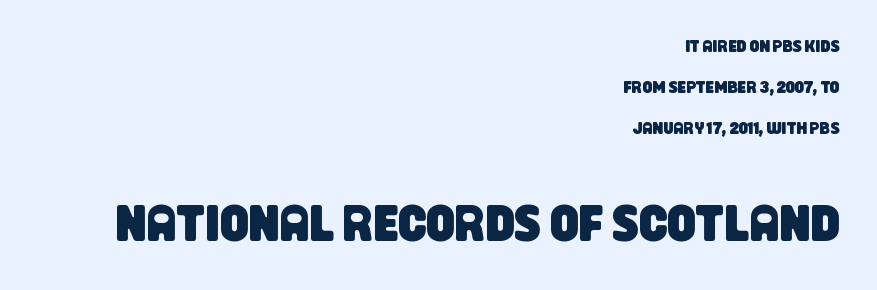
Q: Is the typeface a serif or a sans-serif typeface? A: Sans-serif.
Q: Is the text underlined? A: No.
Q: How is the paragraph aligned? A: Right-aligned.
Q: Is the spacing between letters normal or unusually wide? A: Normal.
Q: Is the spacing between lines tight, normal or loose? A: Loose.
Q: Which block of text is set in a larger size, the first (top) or the second (bottom)? A: The second (bottom) one.
Q: Width (condensed, normal, or wide)? A: Condensed.
Q: Stroke contrast? A: Low.
Q: x-height? A: Large.
Q: Monospaced? A: No.
